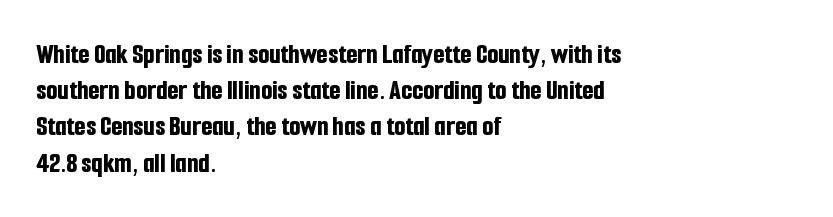
The axis of the letterforms is exactly vertical. Inter-character spacing is left at the font's built-in metrics. Look at the bottom of the vertical strokes: they stop flat, with no serifs. Thick stems and heavy bowls — unmistakably bold.
